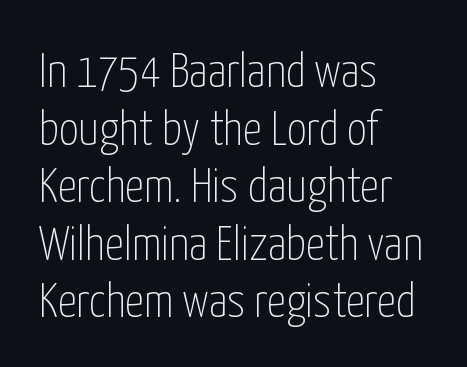
Each letter's strokes conclude bluntly, with no projecting serifs. The rendering uses natural spacing where letterforms have individual widths. No chunkiness to these letters — they're not bold. Posture: vertical. This rendering features lettering with no underline.
